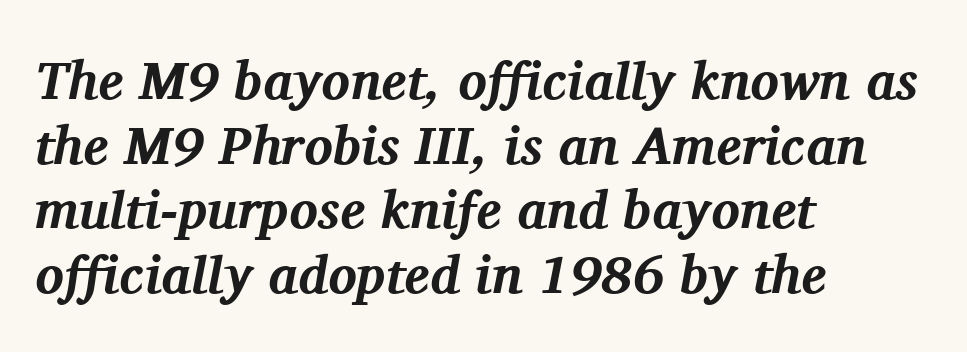
The image shows 53 px bold serif type, italic (leaning right); set left-aligned, line spacing 1.22x, normal letter spacing, not underlined; medium stroke contrast and a medium x-height.
